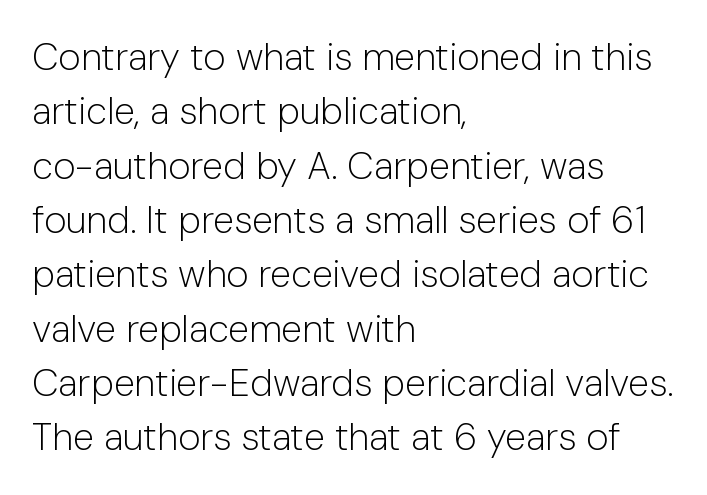
Q: Is the text bold? A: No.
Q: Is the text italic (slanted)? A: No, it is upright.
Q: Is the typeface a serif or a sans-serif typeface? A: Sans-serif.
Q: Is the text underlined? A: No.
Q: How is the paragraph aligned? A: Left-aligned.
Q: Is the spacing between letters normal or unusually wide? A: Normal.
Q: Is the spacing between lines tight, normal or loose? A: Normal.
Q: Width (condensed, normal, or wide)? A: Normal.
Q: Stroke contrast? A: Low.
Q: x-height? A: Medium.
Q: Monospaced? A: No.
